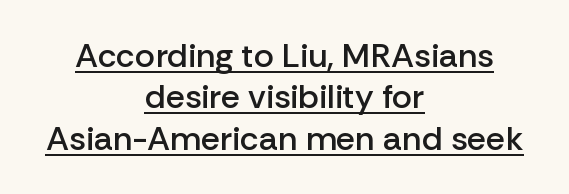
Q: Is the text bold? A: Semi-bold.
Q: Is the text italic (slanted)? A: No, it is upright.
Q: Is the typeface a serif or a sans-serif typeface? A: Sans-serif.
Q: Is the text underlined? A: Yes.
Q: How is the paragraph aligned? A: Centered.
Q: Is the spacing between letters normal or unusually wide? A: Normal.
Q: Width (condensed, normal, or wide)? A: Normal.
Q: Stroke contrast? A: Low.
Q: x-height? A: Medium.
Q: Monospaced? A: No.
